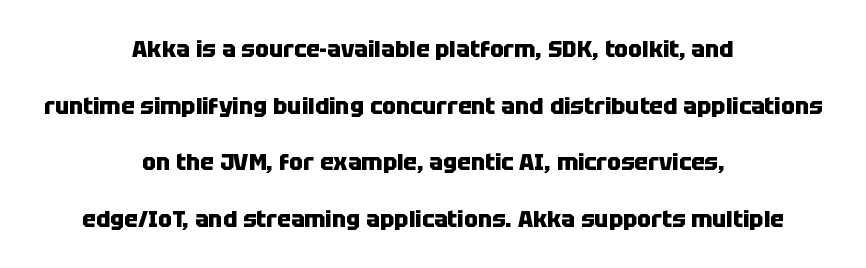
Q: Is the text bold? A: Yes.
Q: Is the text italic (slanted)? A: No, it is upright.
Q: Is the text underlined? A: No.
Q: How is the paragraph aligned? A: Centered.
Q: Is the spacing between letters normal or unusually wide? A: Normal.
Q: Is the spacing between lines tight, normal or loose? A: Loose.
